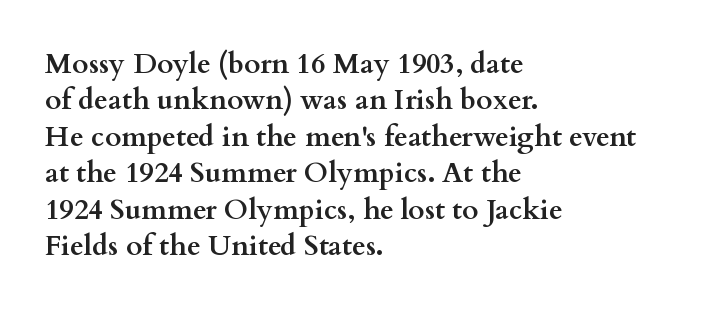
Q: Is the text bold? A: Yes.
Q: Is the text italic (slanted)? A: No, it is upright.
Q: Is the typeface a serif or a sans-serif typeface? A: Serif.
Q: Is the text underlined? A: No.
Q: How is the paragraph aligned? A: Left-aligned.
Q: Is the spacing between letters normal or unusually wide? A: Normal.
Q: Is the spacing between lines tight, normal or loose? A: Normal.
Q: Width (condensed, normal, or wide)? A: Wide.
Q: Stroke contrast? A: Medium.
Q: x-height? A: Small.
Q: Monospaced? A: No.
